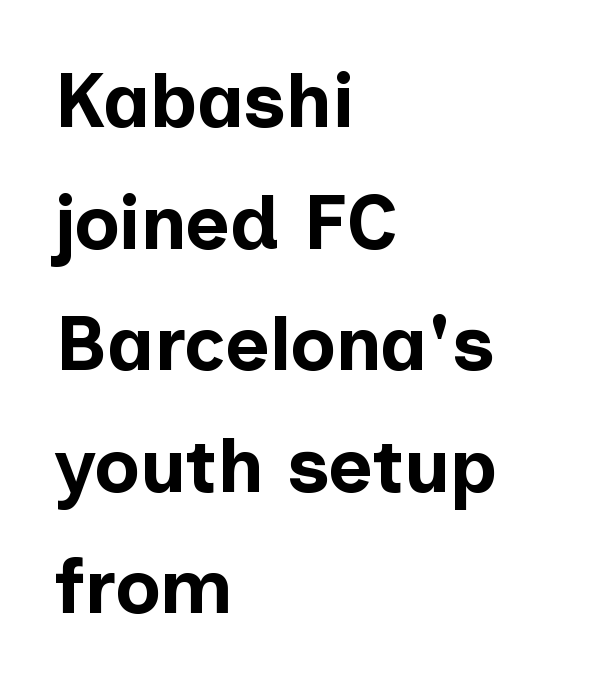
Q: Is the text bold? A: Yes.
Q: Is the text italic (slanted)? A: No, it is upright.
Q: Is the typeface a serif or a sans-serif typeface? A: Sans-serif.
Q: Is the text underlined? A: No.
Q: How is the paragraph aligned? A: Left-aligned.
Q: Is the spacing between letters normal or unusually wide? A: Normal.
Q: Is the spacing between lines tight, normal or loose? A: Normal.
Q: Width (condensed, normal, or wide)? A: Normal.
Q: Stroke contrast? A: Low.
Q: x-height? A: Medium.
Q: Monospaced? A: No.
